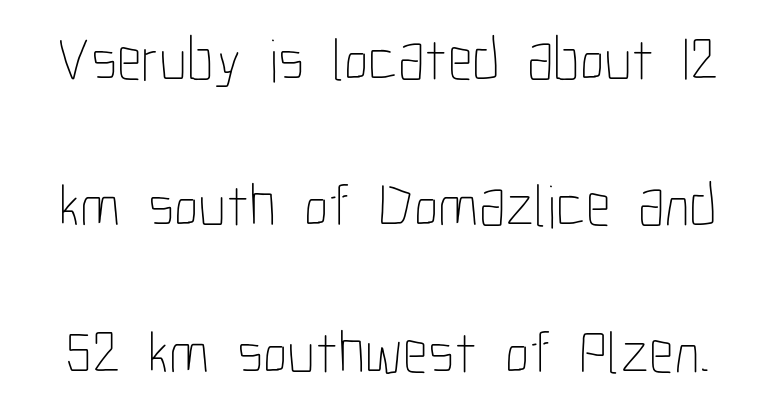
{"italic": "no", "bold": "no", "weight": "thin", "width": "condensed", "stroke_contrast": "low", "x_height": "medium", "monospaced": "no", "underline": "no", "line_spacing": "loose", "line_spacing_ratio": 2.4, "letter_spacing": "normal", "letter_spacing_em": 0.0, "glyph_px": 61}
